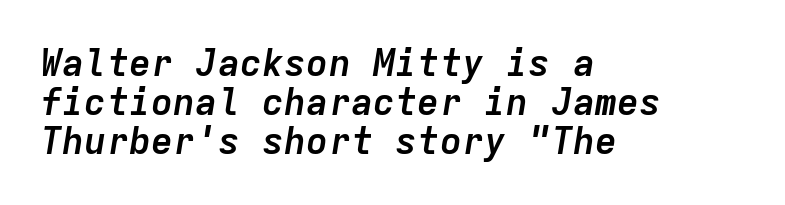
In terms of weight, the rendering is a true, heavy bold. Is the letter spacing exaggerated? No — it looks like the ordinary default. Yep, that's italic — everything's leaning. Just letters on the line, the space beneath them empty. You could barely slide anything between these rows.
